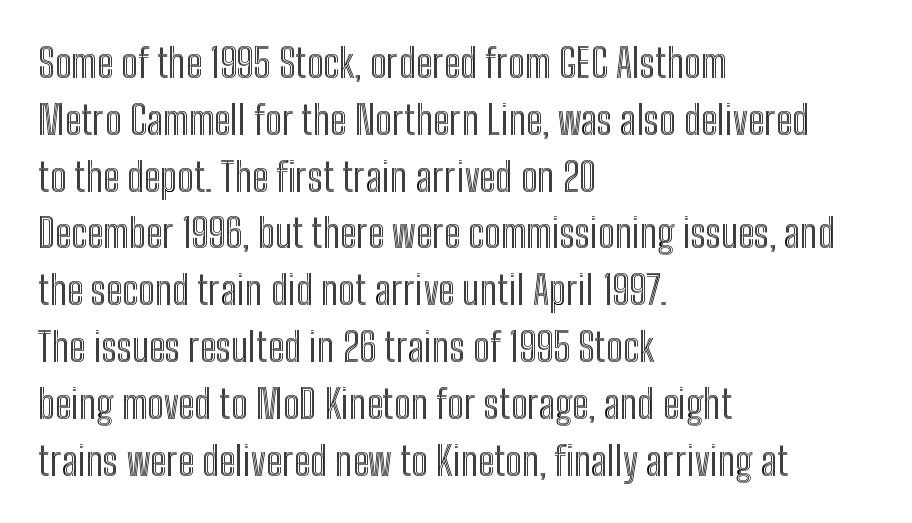
Posture: upright roman. The horizontal fit of the characters is conventional and even. Whoever set this chose a conventional vertical rhythm. Lines of text with bare space underneath.
